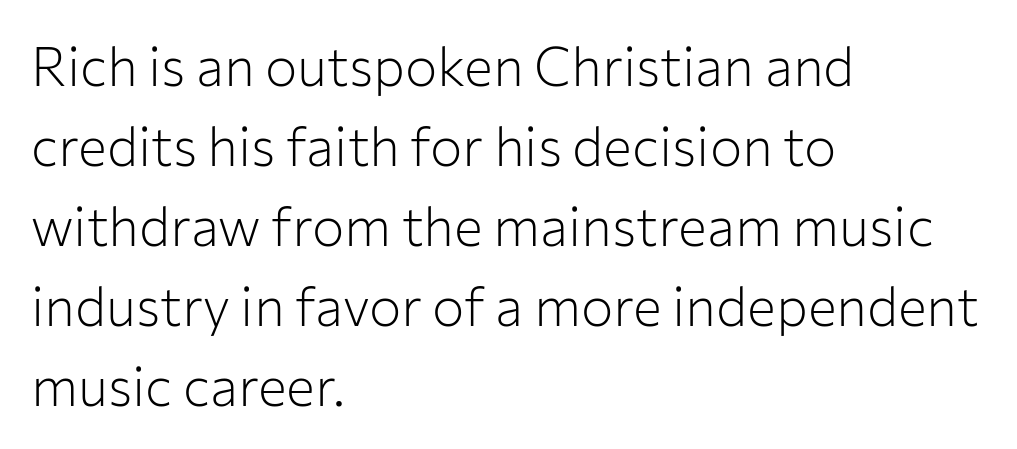
The image shows 54 px light sans-serif type, upright; set left-aligned, normal line spacing (1.48x), normal letter spacing, not underlined; low stroke contrast and a medium x-height.
